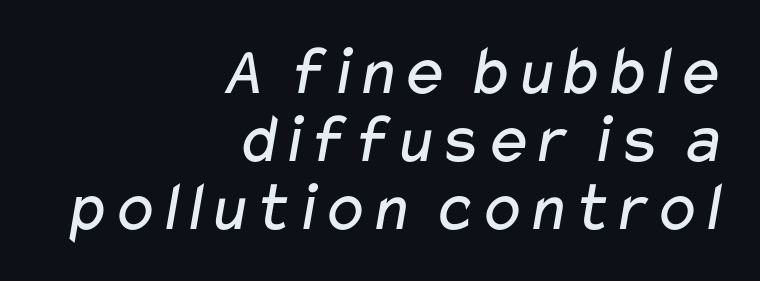
{"serif": "no", "bold": "no", "weight": "regular", "width": "wide", "stroke_contrast": "low", "x_height": "medium", "monospaced": "no", "underline": "no", "align": "right", "line_spacing": "tight", "line_spacing_ratio": 0.96, "letter_spacing": "normal", "letter_spacing_em": 0.0, "glyph_px": 71}
